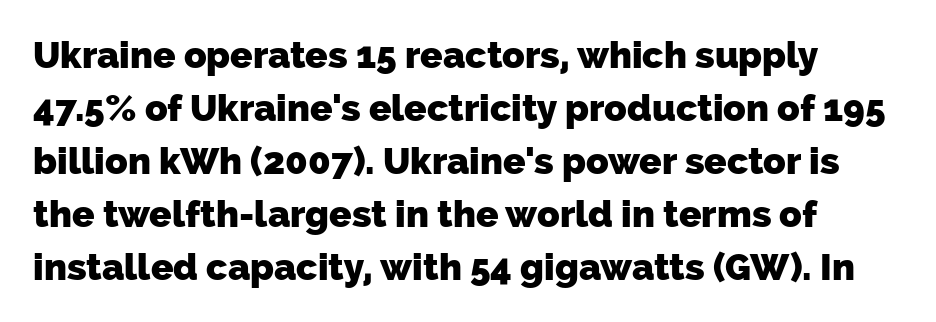
The image shows 37 px heavy sans-serif type; set normal line spacing (1.43x), normal letter spacing, not underlined; low stroke contrast and a medium x-height.
